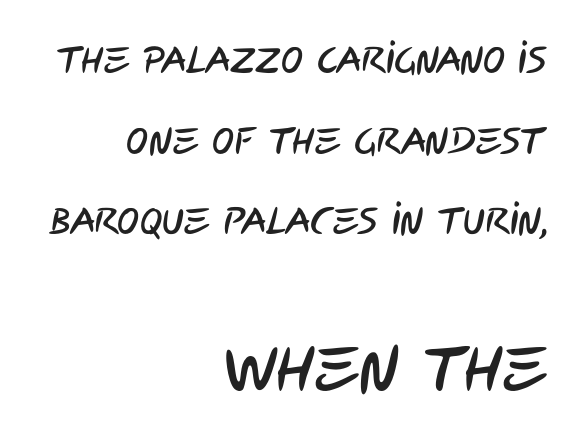
Regarding serifs, this sample does without them. A typesetter would call this proportional, since set widths differ per character. This sample trades compactness for vertical openness between lines. The letters sit at their default tracking, neither squeezed nor spread.
